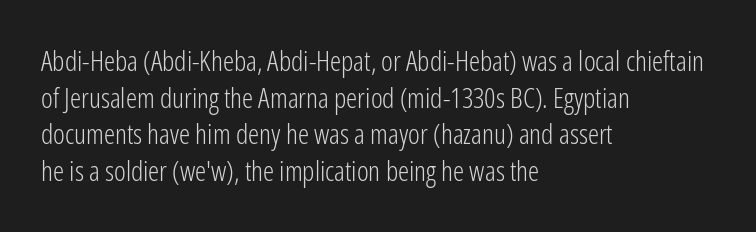
The image shows 28 px light, condensed sans-serif type, upright; set left-aligned, normal line spacing (1.31x), normal letter spacing, not underlined; low stroke contrast and a medium x-height.
